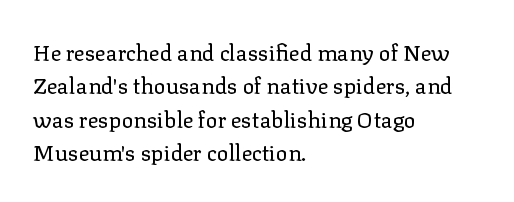
The image shows 22 px text type, upright; set left-aligned, normal line spacing (1.52x), normal letter spacing, not underlined.
